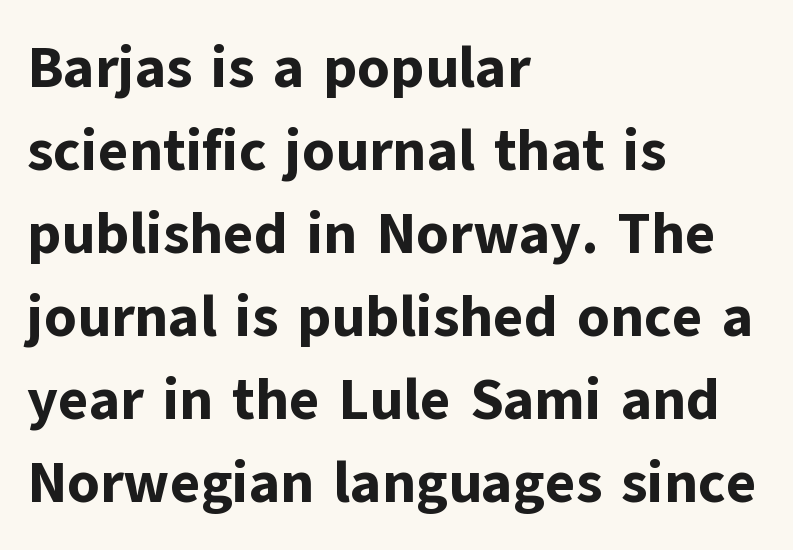
The image shows 58 px bold sans-serif type, upright; set left-aligned, normal line spacing (1.43x), normal letter spacing, not underlined; low stroke contrast and a medium x-height.
